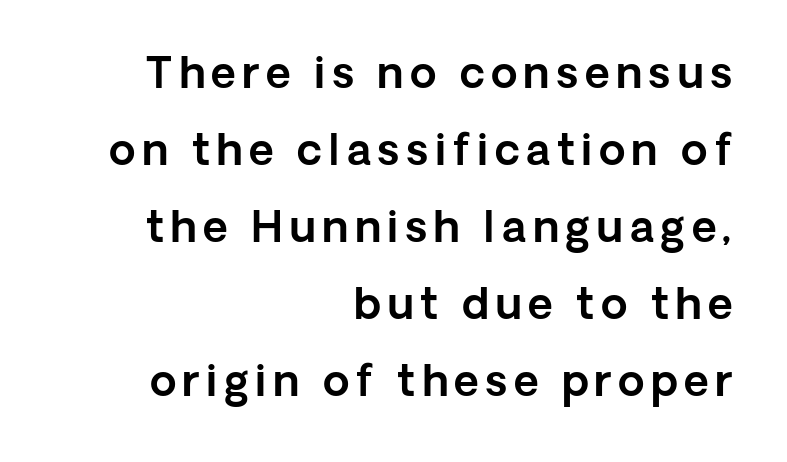
You can tell it's not italic because the verticals are truly vertical. Each line ends at the same right margin while the left side varies. Letters rest on an invisible, unmarked baseline. Examine the stroke ends and you'll find no serifs.
